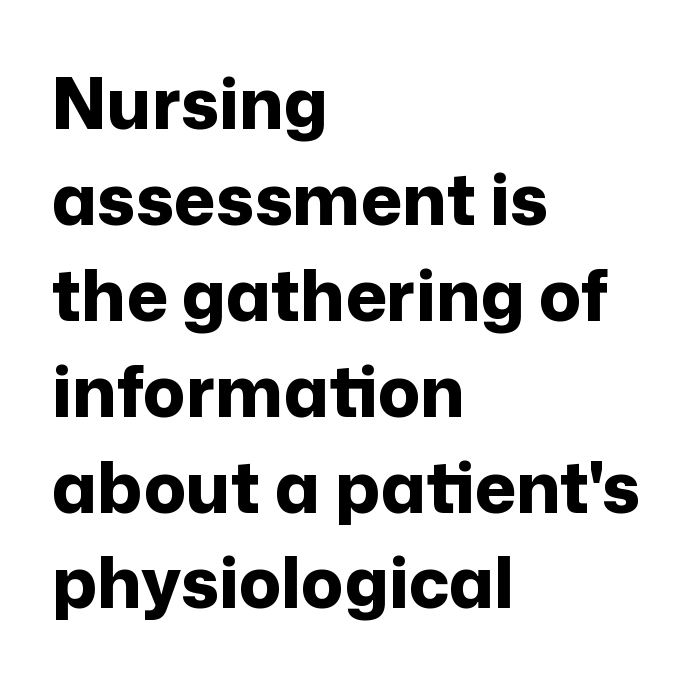
The font's upright variant was chosen for this text. In terms of weight, the rendering is a true, heavy bold. Unmarked baselines from the first word to the last. I'd call this a sans setting — the letters go barefoot. These lines stack with their left ends in a neat column. Honestly, the row spacing looks completely unremarkable.
